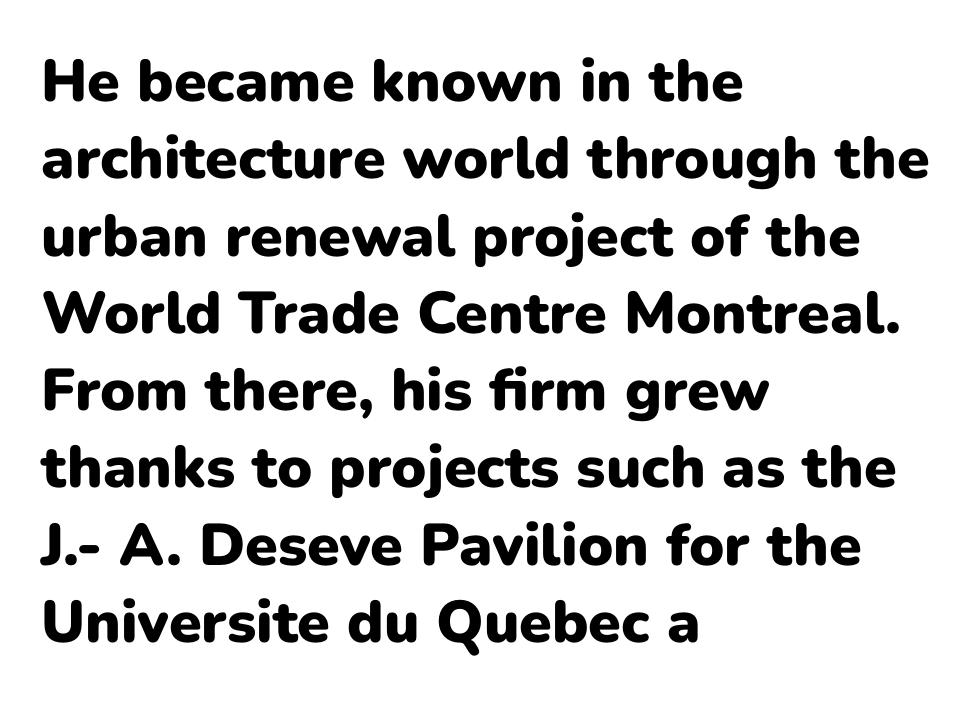
Q: Is the text bold? A: Yes.
Q: Is the text italic (slanted)? A: No, it is upright.
Q: Is the typeface a serif or a sans-serif typeface? A: Sans-serif.
Q: Is the text underlined? A: No.
Q: How is the paragraph aligned? A: Left-aligned.
Q: Is the spacing between letters normal or unusually wide? A: Normal.
Q: Is the spacing between lines tight, normal or loose? A: Normal.
Q: Width (condensed, normal, or wide)? A: Normal.
Q: Stroke contrast? A: Low.
Q: x-height? A: Medium.
Q: Monospaced? A: No.
